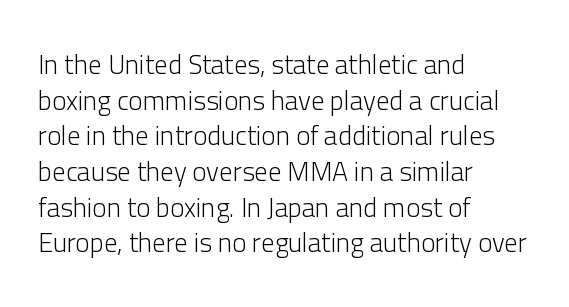
The image shows 27 px text type, upright; set left-aligned, normal line spacing (1.32x), normal letter spacing, not underlined.
